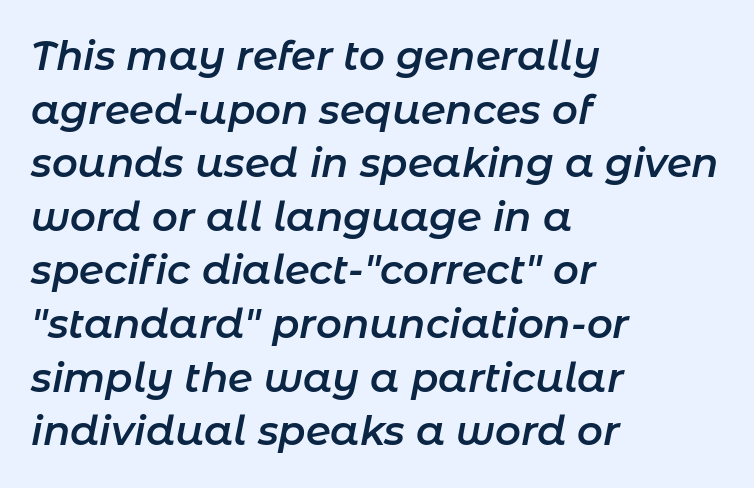
The image shows 40 px semibold type, italic (leaning right); set left-aligned, normal line spacing (1.34x), normal letter spacing, not underlined; low stroke contrast and a medium x-height.
